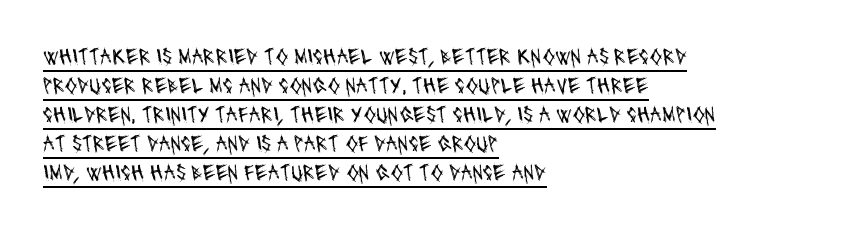
All the whitespace from short lines collects on the right. Nobody touched the tracking dial on this one. These characters rest on top of a visible drawn line. This block has exactly the height ordinary leading produces. A light-to-regular cut is what we see here.
